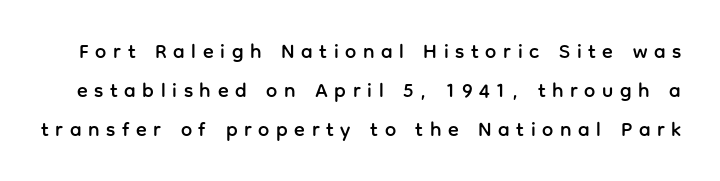
The image shows 20 px text type, upright; set loose line spacing (1.96x), unusually wide letter spacing (+0.33 em), not underlined.
